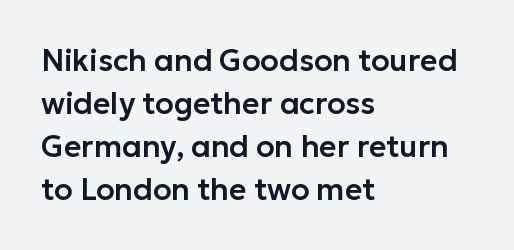
{"serif": "no", "italic": "no", "width": "normal", "stroke_contrast": "low", "x_height": "medium", "monospaced": "no", "underline": "no", "align": "left", "line_spacing": "normal", "line_spacing_ratio": 1.43, "letter_spacing": "normal", "letter_spacing_em": 0.0, "glyph_px": 30}
